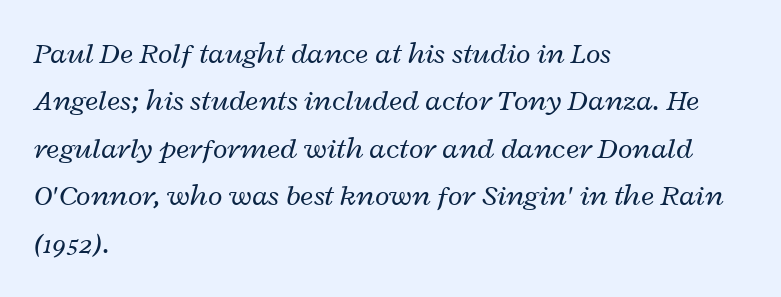
{"italic": "yes", "lean": "right", "slant_degrees": 12, "bold": "no", "weight": "regular", "width": "wide", "stroke_contrast": "low", "x_height": "medium", "monospaced": "no", "underline": "no", "align": "left", "line_spacing": "normal", "line_spacing_ratio": 1.58, "letter_spacing": "normal", "letter_spacing_em": 0.0, "glyph_px": 30}
